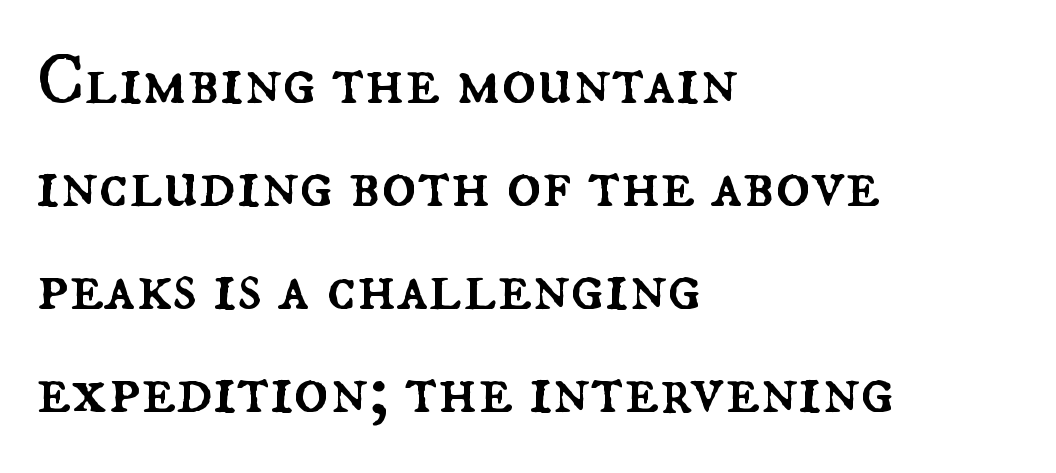
The image shows 73 px regular-weight type, upright; set left-aligned, normal line spacing (1.41x), normal letter spacing, not underlined; medium stroke contrast and a small x-height.
